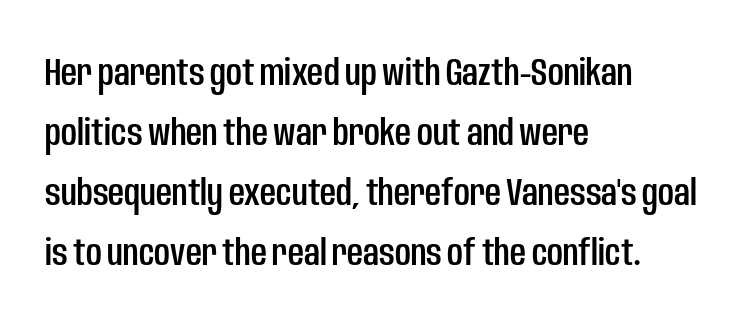
Q: Is the text italic (slanted)? A: No, it is upright.
Q: Is the typeface a serif or a sans-serif typeface? A: Sans-serif.
Q: Is the text underlined? A: No.
Q: How is the paragraph aligned? A: Left-aligned.
Q: Is the spacing between letters normal or unusually wide? A: Normal.
Q: Is the spacing between lines tight, normal or loose? A: Normal.
Q: Width (condensed, normal, or wide)? A: Condensed.
Q: Stroke contrast? A: Low.
Q: x-height? A: Large.
Q: Monospaced? A: No.
